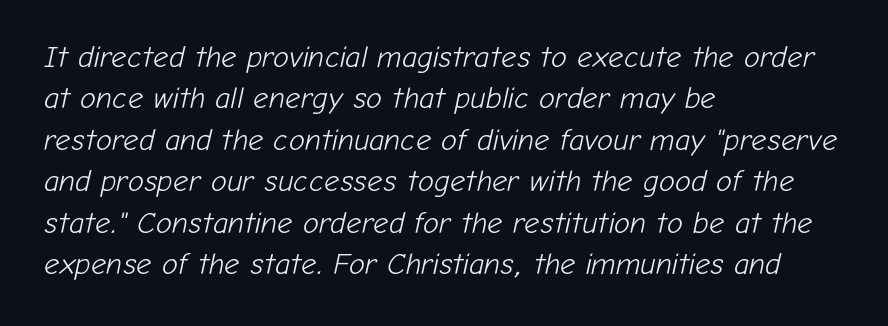
{"italic": "yes", "lean": "right", "slant_degrees": 12, "bold": "no", "weight": "light", "width": "normal", "stroke_contrast": "low", "x_height": "medium", "monospaced": "no", "underline": "no", "align": "left", "line_spacing": "normal", "line_spacing_ratio": 1.38, "letter_spacing": "normal", "letter_spacing_em": 0.0, "glyph_px": 30}
